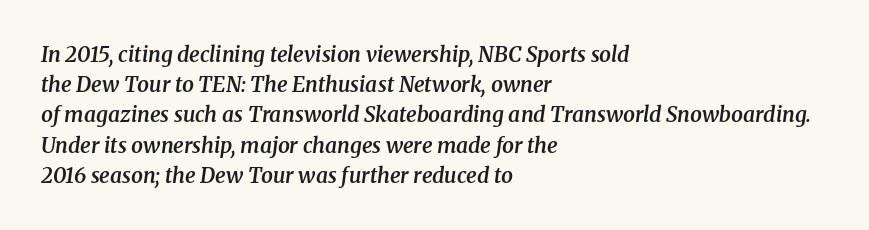
{"italic": "yes", "lean": "right", "slant_degrees": 8, "bold": "semi", "underline": "no", "align": "left", "line_spacing": "normal", "line_spacing_ratio": 1.44, "letter_spacing": "normal", "letter_spacing_em": 0.0, "glyph_px": 21}
